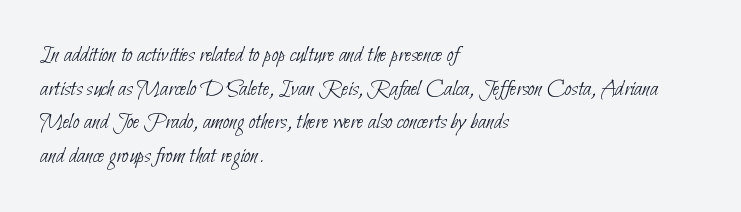
{"bold": "no", "underline": "no", "align": "left", "line_spacing": "normal", "line_spacing_ratio": 1.4, "letter_spacing": "normal", "letter_spacing_em": 0.0, "glyph_px": 24}
